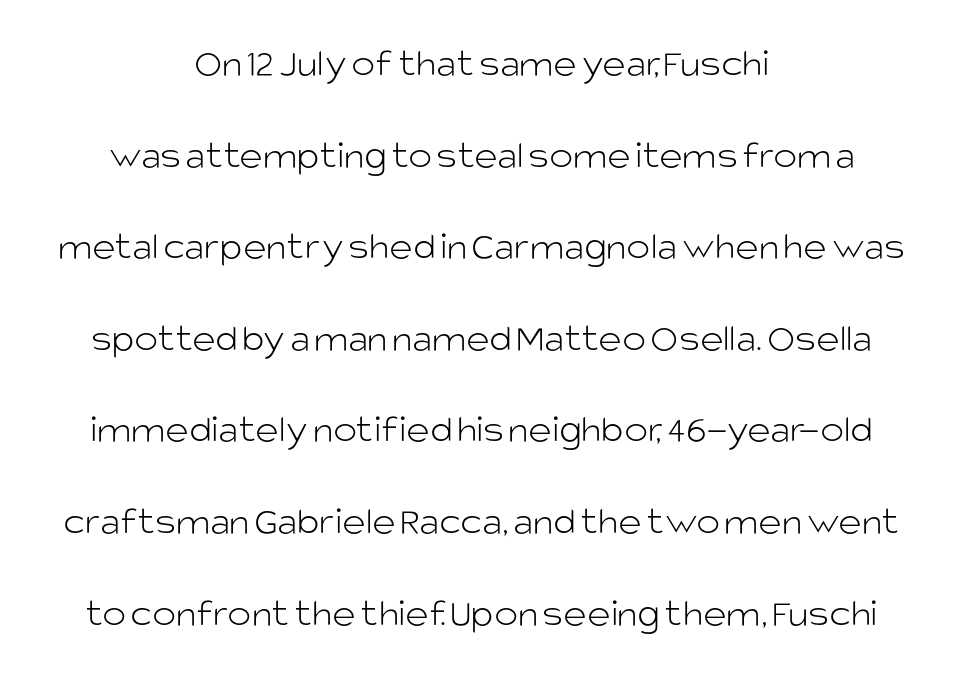
The image shows 40 px light sans-serif type, upright; set centered, loose line spacing (2.29x), normal letter spacing, not underlined; low stroke contrast and a large x-height.
